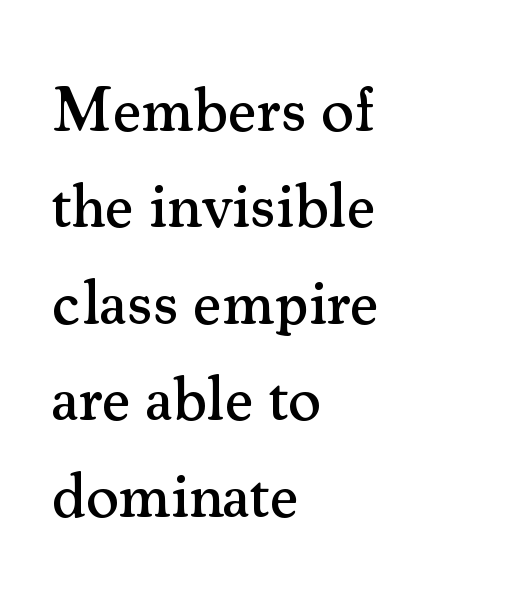
{"serif": "yes", "italic": "no", "width": "normal", "stroke_contrast": "medium", "x_height": "small", "monospaced": "no", "underline": "no", "align": "left", "line_spacing": "normal", "line_spacing_ratio": 1.53, "letter_spacing": "normal", "letter_spacing_em": 0.0, "glyph_px": 63}
